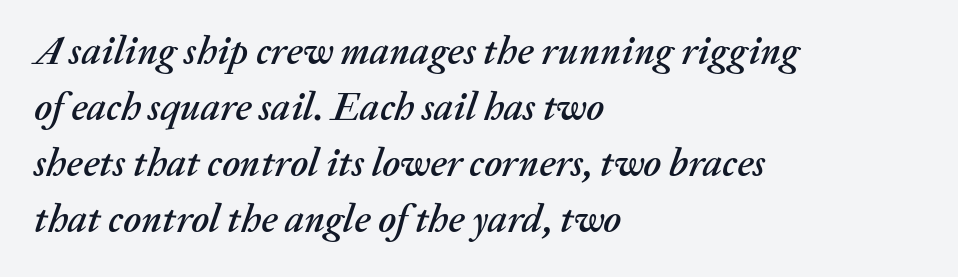
These lines stack with their left ends in a neat column. The rendering uses natural spacing where letterforms have individual widths. Tall strokes in this sample are angled rather than plumb. Regarding leading, the lines here are spaced in the standard way. Here the glyphs are tracked normally, forming tight word shapes.
